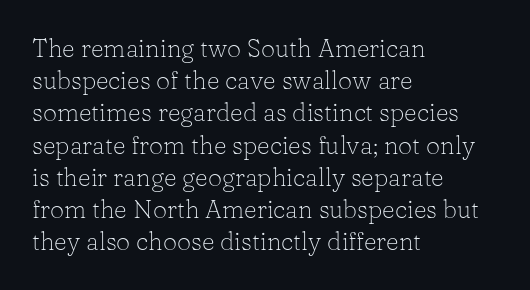
The image shows 25 px text type, upright; set left-aligned, normal line spacing (1.29x), normal letter spacing, not underlined.
